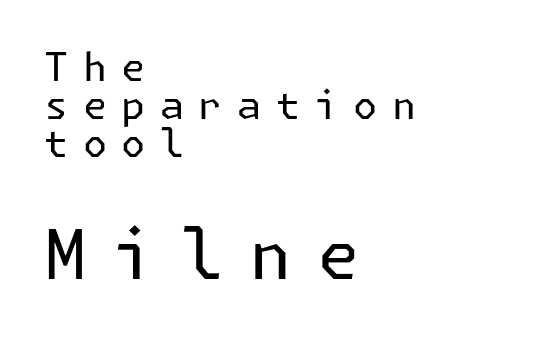
The image shows 69 px regular-weight sans-serif type, upright; set left-aligned, tight line spacing (0.97x), unusually wide letter spacing (+0.37 em), not underlined; the second (bottom) block is 1.77x larger; low stroke contrast and a medium x-height.
